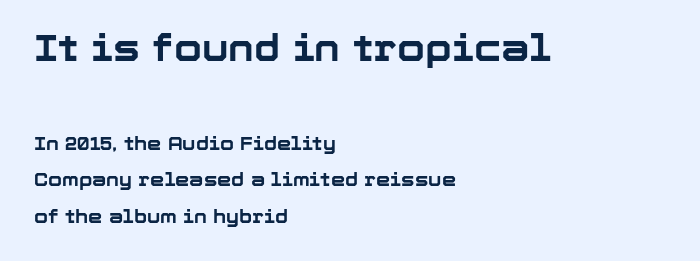
Clear beneath every line of the passage. Is the type bold? Yes — the strokes are clearly thick and heavy. This sample has the flowing, uneven cadence of proportional lettering. The axis of the letterforms is exactly vertical. Short and long lines alike share a common starting point at left. Type size steps down from the first block to the second.
